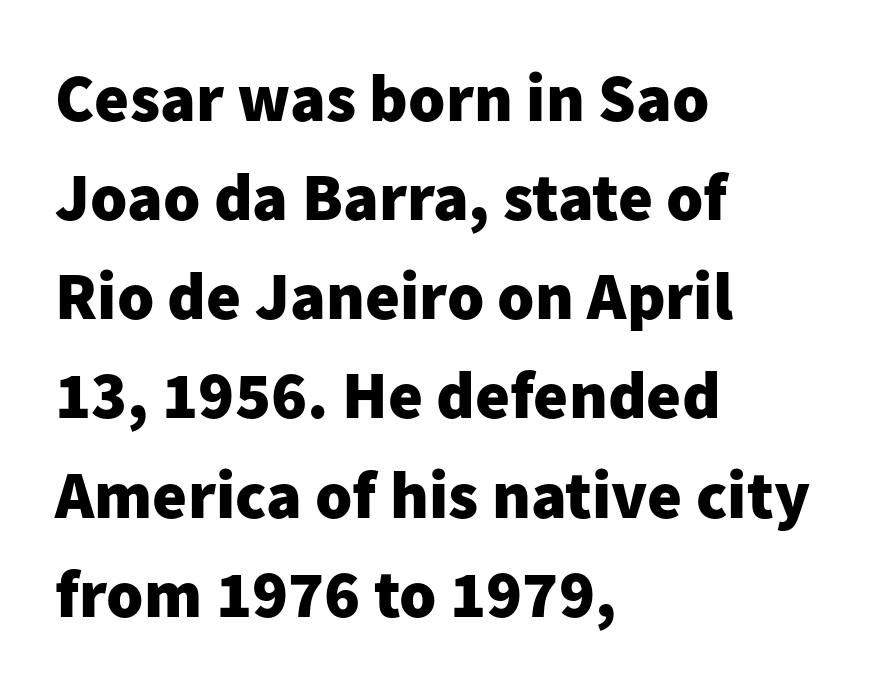
The image shows 67 px heavy sans-serif type, upright; set left-aligned, normal line spacing (1.48x), normal letter spacing, not underlined; low stroke contrast and a medium x-height.
